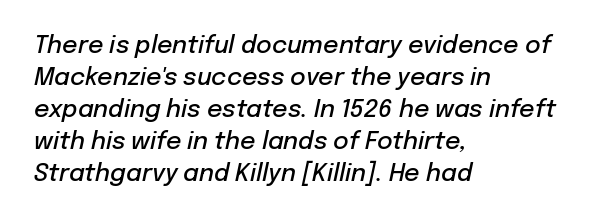
The image shows 24 px text type, italic (leaning right); set left-aligned, normal line spacing (1.33x), normal letter spacing, not underlined.
